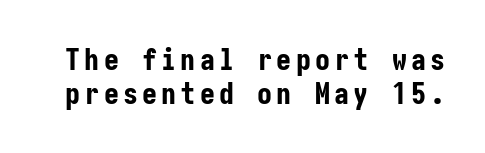
Q: Is the text bold? A: Yes.
Q: Is the text italic (slanted)? A: No, it is upright.
Q: Is the typeface a serif or a sans-serif typeface? A: Sans-serif.
Q: Is the text underlined? A: No.
Q: Is the spacing between lines tight, normal or loose? A: Tight.
Q: Width (condensed, normal, or wide)? A: Condensed.
Q: Stroke contrast? A: Low.
Q: x-height? A: Medium.
